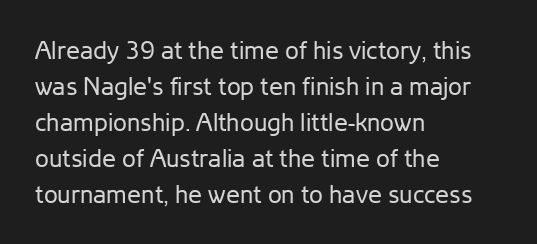
{"italic": "no", "bold": "no", "underline": "no", "align": "left", "line_spacing": "normal", "line_spacing_ratio": 1.44, "letter_spacing": "normal", "letter_spacing_em": 0.0, "glyph_px": 25}
